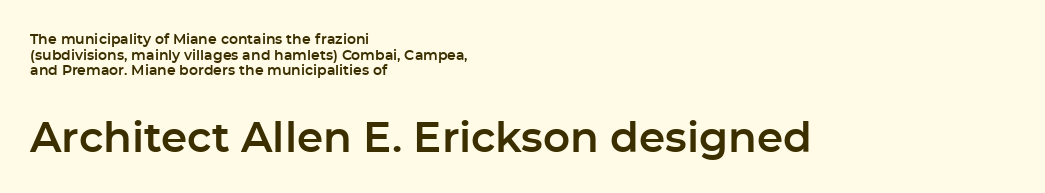
{"serif": "no", "italic": "no", "width": "normal", "stroke_contrast": "low", "x_height": "medium", "monospaced": "no", "underline": "no", "align": "left", "line_spacing": "tight", "line_spacing_ratio": 1.11, "letter_spacing": "normal", "letter_spacing_em": 0.0, "larger_block": "second", "size_ratio": 3.0, "glyph_px": 42}
